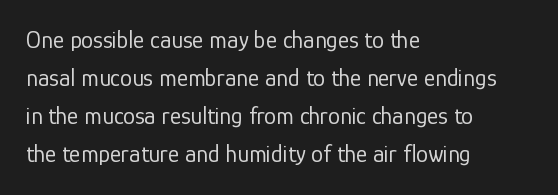
Q: Is the text bold? A: No.
Q: Is the text italic (slanted)? A: No, it is upright.
Q: Is the text underlined? A: No.
Q: How is the paragraph aligned? A: Left-aligned.
Q: Is the spacing between letters normal or unusually wide? A: Normal.
Q: Is the spacing between lines tight, normal or loose? A: Normal.
